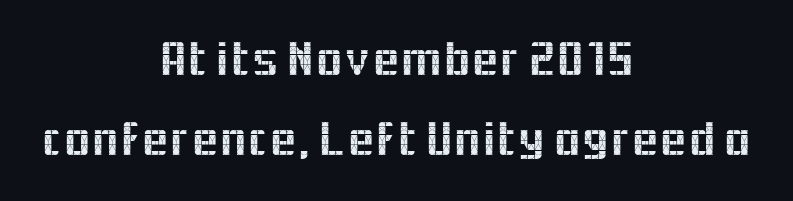
{"serif": "no", "italic": "no", "width": "normal", "x_height": "medium", "monospaced": "no", "underline": "no", "align": "center", "line_spacing": "normal", "line_spacing_ratio": 1.6, "letter_spacing": "normal", "letter_spacing_em": 0.0, "glyph_px": 50}
